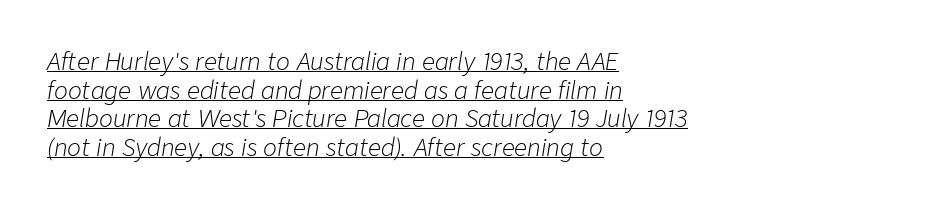
The image shows 23 px text type, italic (leaning right); set left-aligned, line spacing 1.24x, normal letter spacing, underlined.
